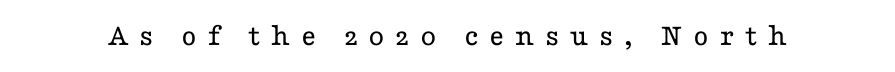
Q: Is the text bold? A: No.
Q: Is the text italic (slanted)? A: No, it is upright.
Q: Is the typeface a serif or a sans-serif typeface? A: Serif.
Q: Is the text underlined? A: No.
Q: Is the spacing between letters normal or unusually wide? A: Unusually wide.
Q: Width (condensed, normal, or wide)? A: Wide.
Q: Stroke contrast? A: Low.
Q: x-height? A: Medium.
Q: Monospaced? A: No.
